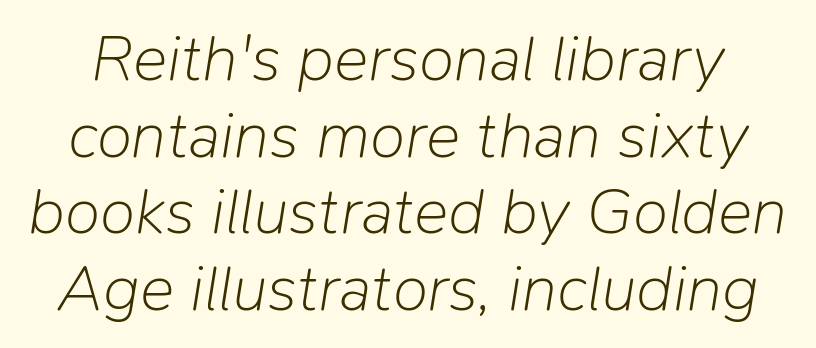
Any mark beneath the type? The region is blank. Italic: yes, the glyphs are oblique. Default kerning and tracking; the words read as compact shapes. A quiet, ordinary-to-light weight characterises the typeface. Note the varied advance widths — an 'i' is clearly narrower than an 'm'.
